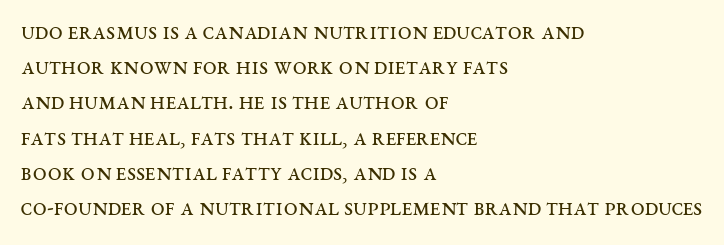
Weight: not bold — regular or lighter. Summary of vertical rhythm: regular, with standard interline spacing. Italic? Not at all — the glyphs are vertical. Words appear dense and cohesive because spacing is normal. Glance below the letters and you will spot only blank space.
